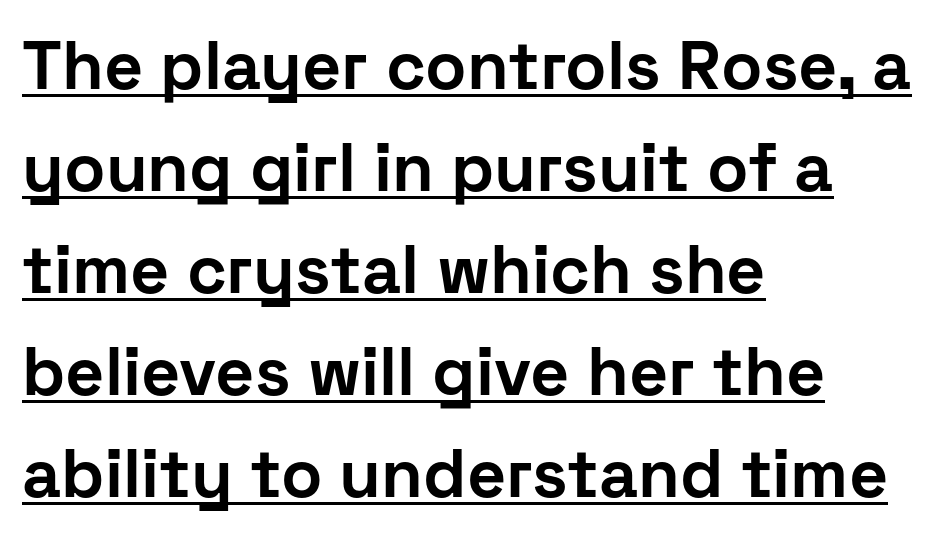
The image shows 68 px bold sans-serif type, upright; set left-aligned, normal line spacing (1.5x), normal letter spacing, underlined; low stroke contrast and a medium x-height.
